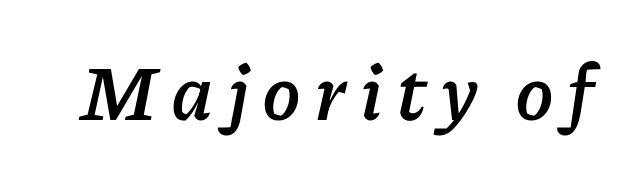
The image shows 78 px semibold type, italic (leaning right); set not underlined; low stroke contrast and a medium x-height.
